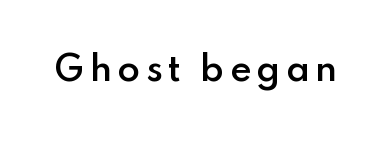
{"serif": "no", "italic": "no", "bold": "semi", "weight": "semibold", "width": "normal", "stroke_contrast": "low", "x_height": "small", "monospaced": "no", "underline": "no", "glyph_px": 33}
